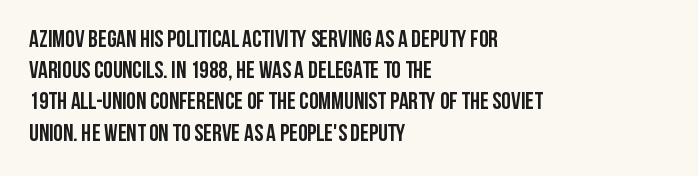
Q: Is the text bold? A: Yes.
Q: Is the text italic (slanted)? A: No, it is upright.
Q: Is the text underlined? A: No.
Q: How is the paragraph aligned? A: Left-aligned.
Q: Is the spacing between letters normal or unusually wide? A: Normal.
Q: Is the spacing between lines tight, normal or loose? A: Normal.
